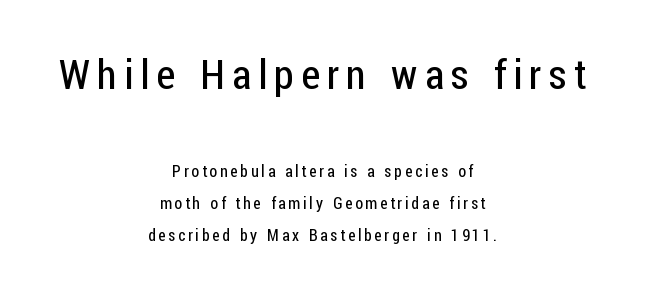
Descenders hang freely into open space. The passage shown is typed in a proportional face where columns would drift. The rendering positions every line midway between the sides. Posture: upright roman. Vertical stems look standard width or narrower in stroke.
